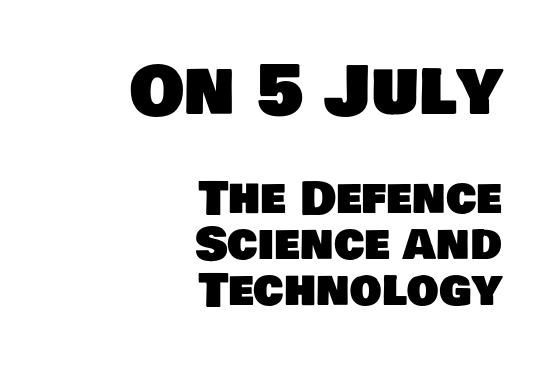
The image shows 68 px sans-serif type; set right-aligned, tight line spacing (1.02x), normal letter spacing, not underlined; the first (top) block is 1.51x larger; low stroke contrast and a large x-height.
